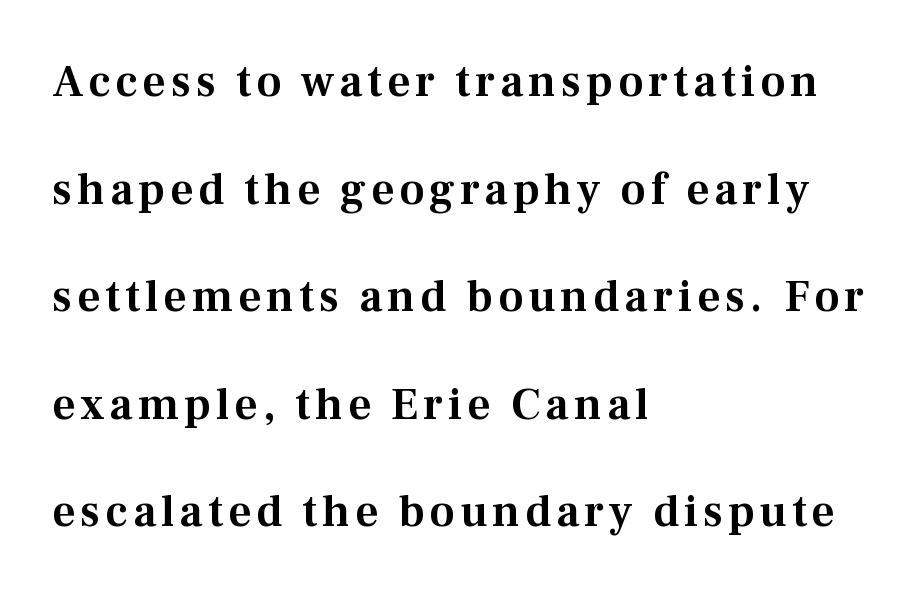
The image shows 45 px serif type, upright; set left-aligned, loose line spacing (2.39x), not underlined; medium stroke contrast and a medium x-height.
